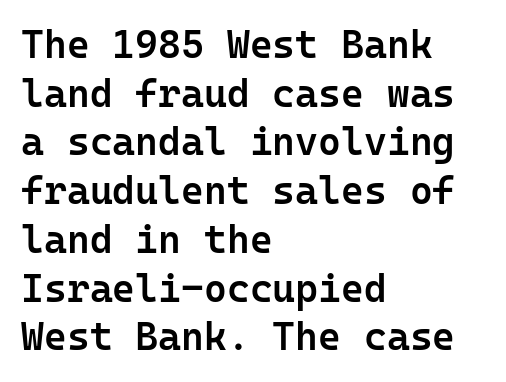
Q: Is the text bold? A: Semi-bold.
Q: Is the text italic (slanted)? A: No, it is upright.
Q: Is the typeface a serif or a sans-serif typeface? A: Sans-serif.
Q: Is the text underlined? A: No.
Q: How is the paragraph aligned? A: Left-aligned.
Q: Is the spacing between letters normal or unusually wide? A: Normal.
Q: Is the spacing between lines tight, normal or loose? A: Normal.
Q: Width (condensed, normal, or wide)? A: Normal.
Q: Stroke contrast? A: Low.
Q: x-height? A: Medium.
Q: Monospaced? A: Yes.
